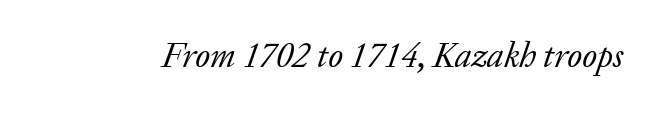
{"serif": "yes", "italic": "yes", "lean": "right", "slant_degrees": 20, "bold": "no", "weight": "regular", "width": "normal", "stroke_contrast": "low", "x_height": "medium", "monospaced": "no", "underline": "no", "letter_spacing": "normal", "letter_spacing_em": 0.0, "glyph_px": 35}
